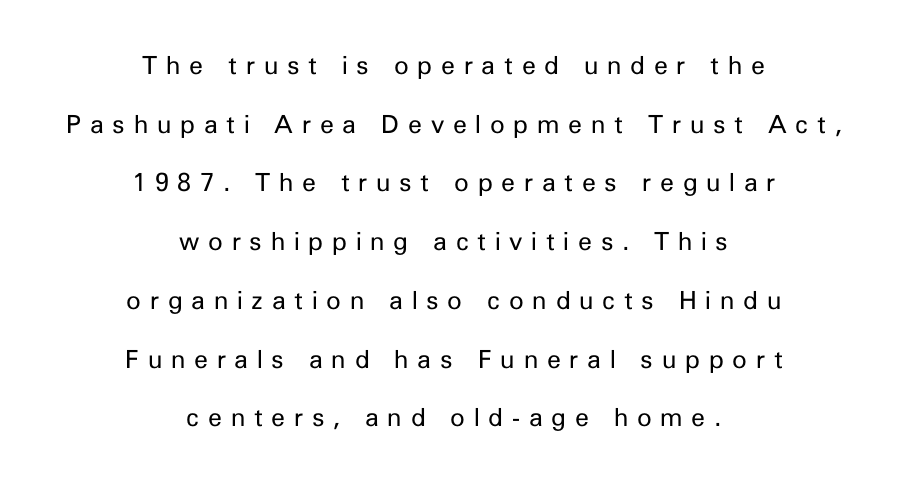
{"italic": "no", "bold": "no", "underline": "no", "align": "center", "line_spacing": "loose", "line_spacing_ratio": 2.35, "letter_spacing": "wide", "letter_spacing_em": 0.35, "glyph_px": 25}
